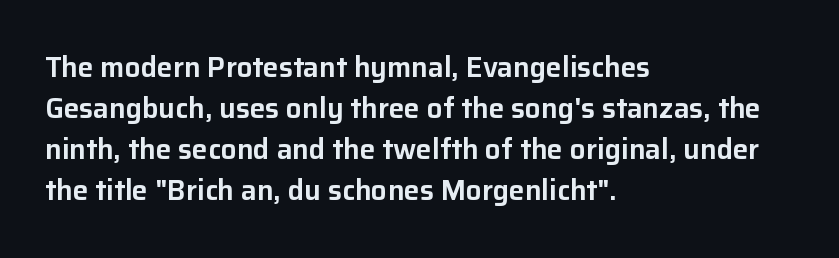
The image shows 28 px sans-serif type, upright; set left-aligned, normal line spacing (1.46x), normal letter spacing, not underlined; low stroke contrast and a medium x-height.
